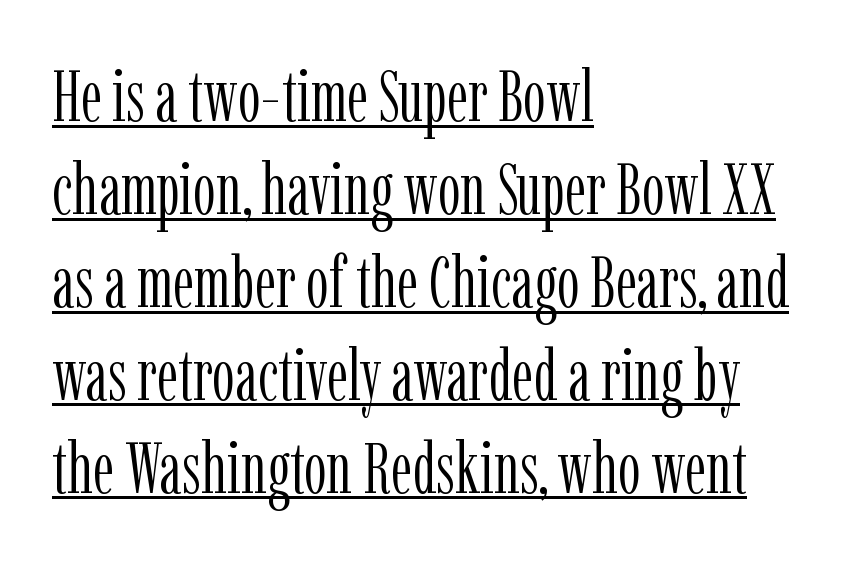
The image shows 72 px light, condensed serif type, upright; set left-aligned, normal line spacing (1.29x), normal letter spacing, underlined; low stroke contrast and a medium x-height.
